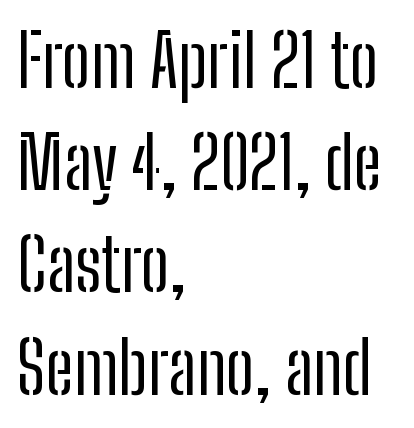
Q: Is the text bold? A: No.
Q: Is the text italic (slanted)? A: No, it is upright.
Q: Is the typeface a serif or a sans-serif typeface? A: Sans-serif.
Q: Is the text underlined? A: No.
Q: How is the paragraph aligned? A: Left-aligned.
Q: Is the spacing between letters normal or unusually wide? A: Normal.
Q: Is the spacing between lines tight, normal or loose? A: Normal.
Q: Width (condensed, normal, or wide)? A: Condensed.
Q: Stroke contrast? A: Low.
Q: x-height? A: Medium.
Q: Monospaced? A: No.
